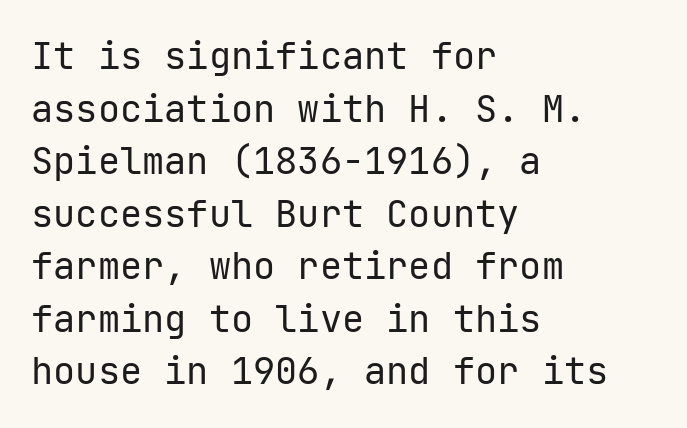
The typeface chosen for these lines omits serifs. Honestly, the row spacing looks completely unremarkable. You can tell it's not italic because the verticals are truly vertical. Descenders are the only things crossing below the line. Vertical stems look standard width or narrower in stroke. The typesetter chose a ragged-right arrangement here.
